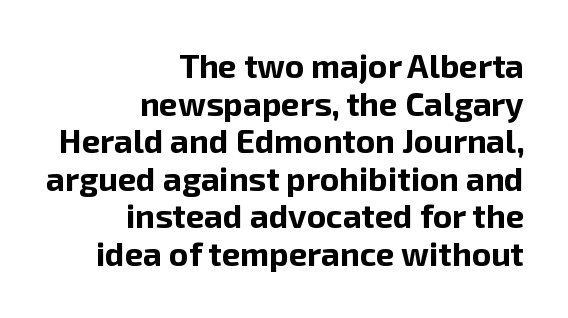
The words here are not underlined. Reading down the block, your eye finds every line finishing at a fixed right position. Font category for this specimen: sans-serif. Leading: reduced. Looks like regular typesetting: each glyph gets only the width it needs.
